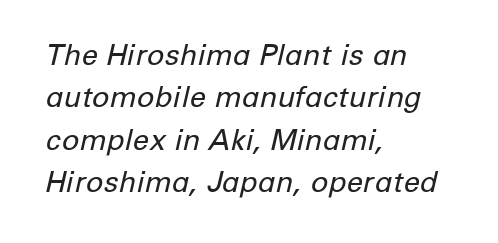
The glyphs are unaccompanied by any horizontal stroke below them. The letterforms sit at book weight or below. It's the slanting kind of type. Tracking value appears to be zero — textbook default spacing. These lines are rendered in a variable-pitch font.
